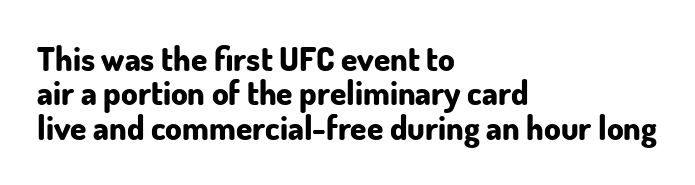
{"serif": "no", "italic": "no", "bold": "yes", "weight": "bold", "width": "normal", "stroke_contrast": "low", "x_height": "small", "monospaced": "no", "underline": "no", "align": "left", "line_spacing": "tight", "line_spacing_ratio": 1.04, "letter_spacing": "normal", "letter_spacing_em": 0.0, "glyph_px": 33}
